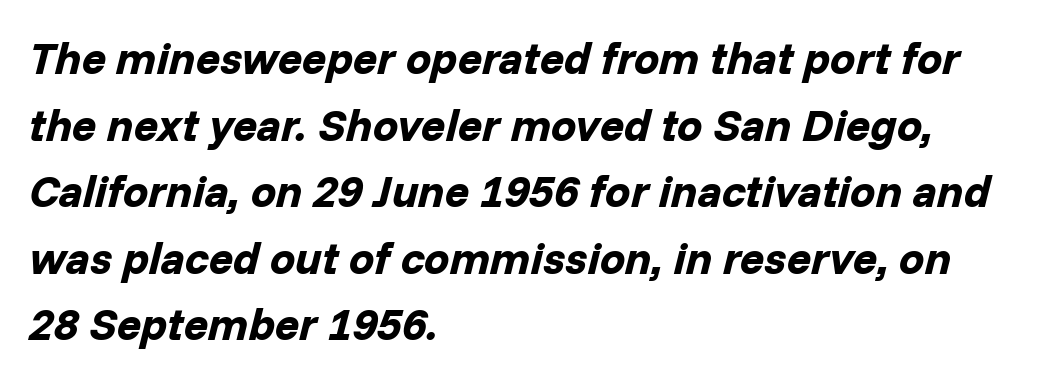
Q: Is the text bold? A: Yes.
Q: Is the text italic (slanted)? A: Yes, it leans right by about 14 degrees.
Q: Is the text underlined? A: No.
Q: How is the paragraph aligned? A: Left-aligned.
Q: Is the spacing between letters normal or unusually wide? A: Normal.
Q: Is the spacing between lines tight, normal or loose? A: Normal.
Q: Width (condensed, normal, or wide)? A: Normal.
Q: Stroke contrast? A: Low.
Q: x-height? A: Medium.
Q: Monospaced? A: No.
